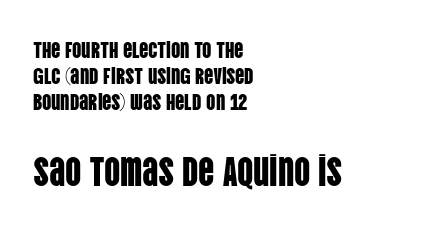
{"serif": "no", "italic": "no", "width": "condensed", "stroke_contrast": "low", "x_height": "large", "monospaced": "no", "underline": "no", "align": "left", "line_spacing": "tight", "line_spacing_ratio": 1.14, "letter_spacing": "normal", "letter_spacing_em": 0.0, "larger_block": "second", "size_ratio": 1.74, "glyph_px": 40}
